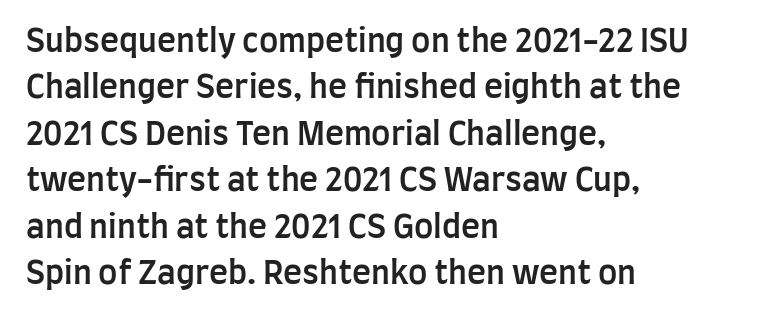
The image shows 32 px semibold, condensed sans-serif type, upright; set left-aligned, normal line spacing (1.45x), normal letter spacing, not underlined; low stroke contrast and a large x-height.
